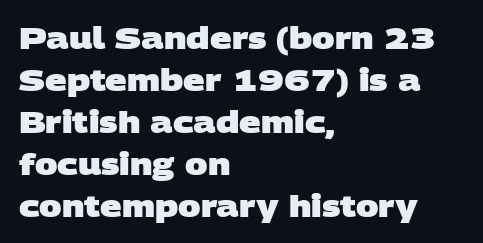
The passage shown is typeset with a sans-serif family. The strokes are fattened all the way to bold. Line spacing here is normal. Spacing between characters is what you'd get straight out of the box.
